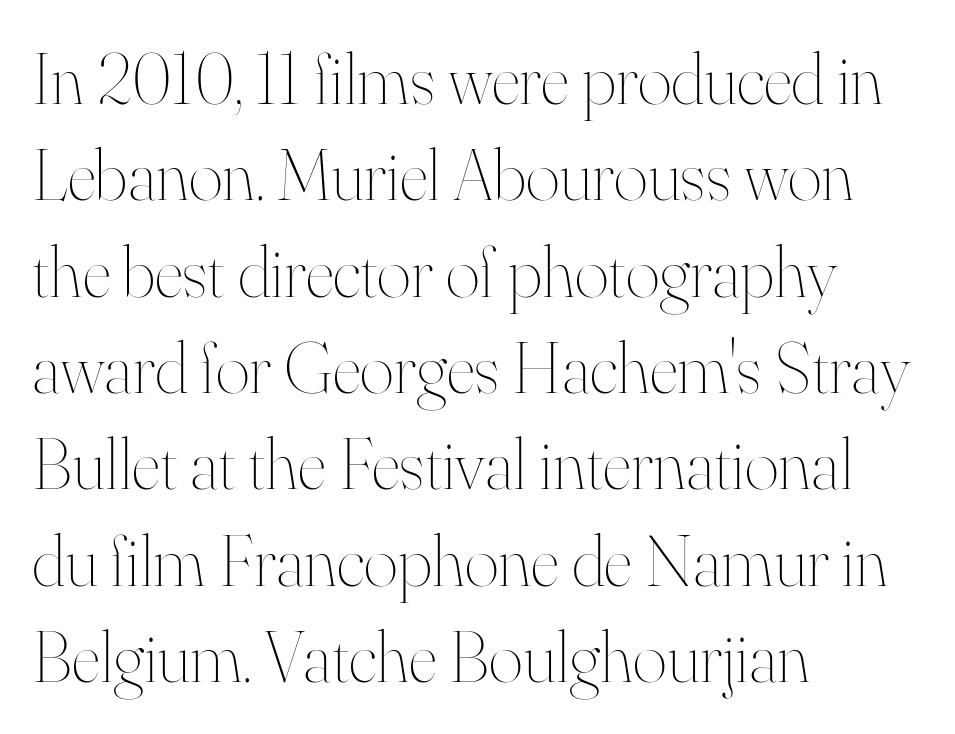
Q: Is the text bold? A: No.
Q: Is the text italic (slanted)? A: No, it is upright.
Q: Is the text underlined? A: No.
Q: How is the paragraph aligned? A: Left-aligned.
Q: Is the spacing between letters normal or unusually wide? A: Normal.
Q: Is the spacing between lines tight, normal or loose? A: Normal.
Q: Width (condensed, normal, or wide)? A: Normal.
Q: Stroke contrast? A: High.
Q: x-height? A: Small.
Q: Monospaced? A: No.
